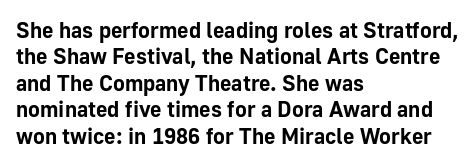
The image shows 22 px bold type, upright; set left-aligned, line spacing 1.2x, normal letter spacing, not underlined.
